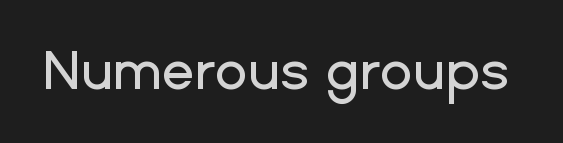
Q: Is the text italic (slanted)? A: No, it is upright.
Q: Is the typeface a serif or a sans-serif typeface? A: Sans-serif.
Q: Is the text underlined? A: No.
Q: Is the spacing between letters normal or unusually wide? A: Normal.
Q: Width (condensed, normal, or wide)? A: Normal.
Q: Stroke contrast? A: Low.
Q: x-height? A: Medium.
Q: Monospaced? A: No.
